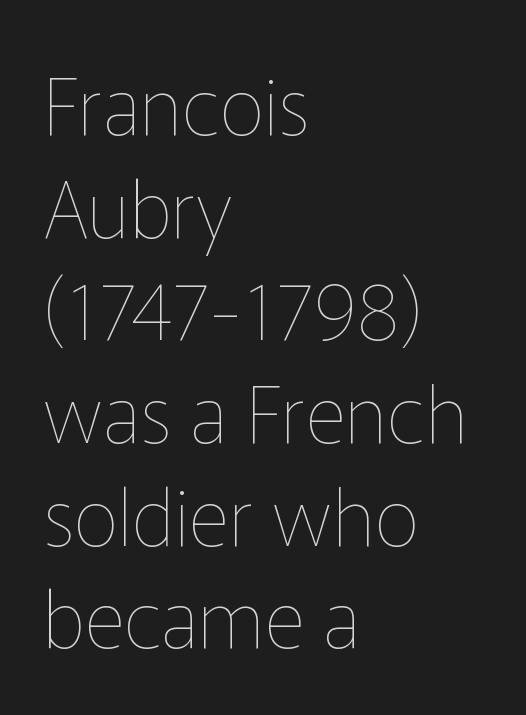
The image shows 79 px thin type, upright; set left-aligned, normal line spacing (1.3x), normal letter spacing, not underlined; low stroke contrast and a medium x-height.
